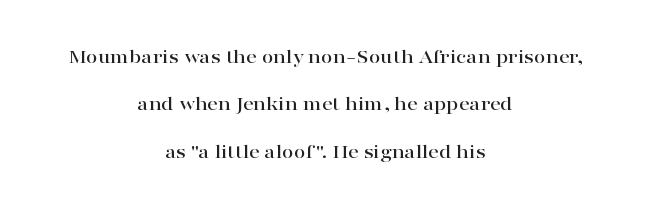
{"italic": "no", "underline": "no", "align": "center", "line_spacing": "loose", "line_spacing_ratio": 2.26, "letter_spacing": "normal", "letter_spacing_em": 0.0, "glyph_px": 21}
